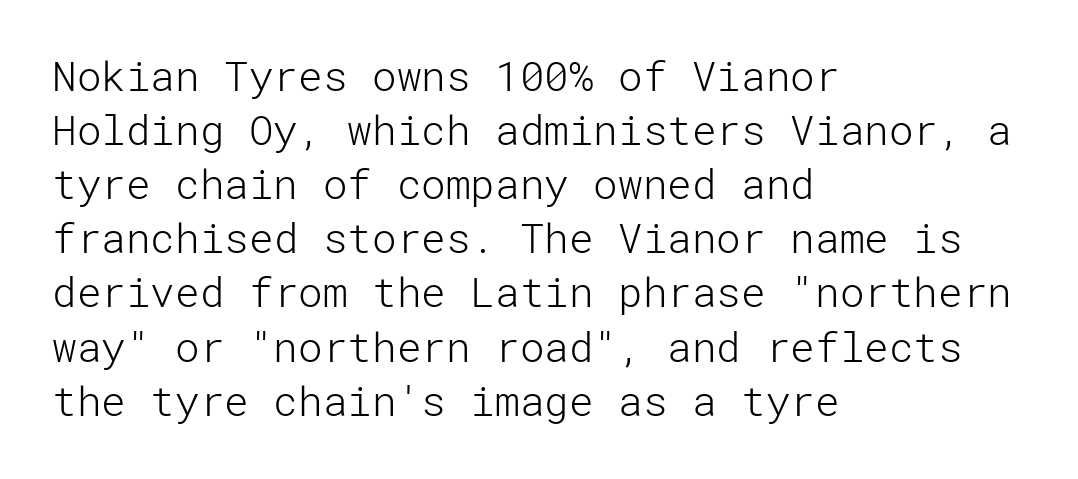
{"serif": "no", "italic": "no", "bold": "no", "weight": "light", "width": "normal", "stroke_contrast": "low", "x_height": "medium", "underline": "no", "align": "left", "line_spacing": "normal", "line_spacing_ratio": 1.32, "letter_spacing": "normal", "letter_spacing_em": 0.0, "glyph_px": 41}
